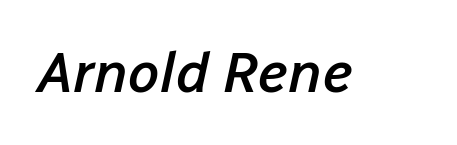
The image shows 57 px semibold type, italic (leaning right); set normal letter spacing, not underlined; low stroke contrast and a medium x-height.
